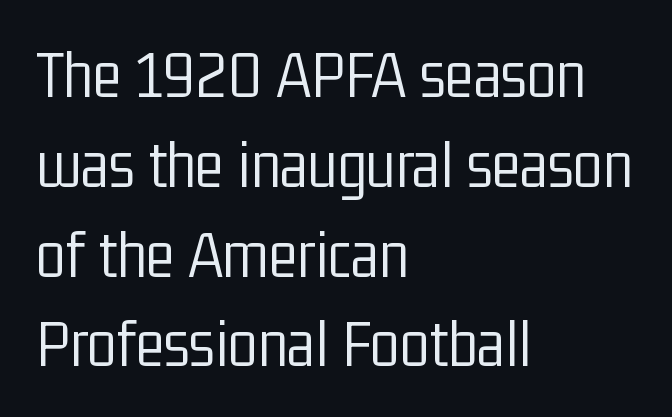
Nothing sits at the stroke ends, so this counts as sans-serif. In terms of posture, this sample is upright. Vertical stems look standard width or narrower in stroke. Each new line begins a customary step beneath the previous one. The face used here is rendered with its standard letterfit.
